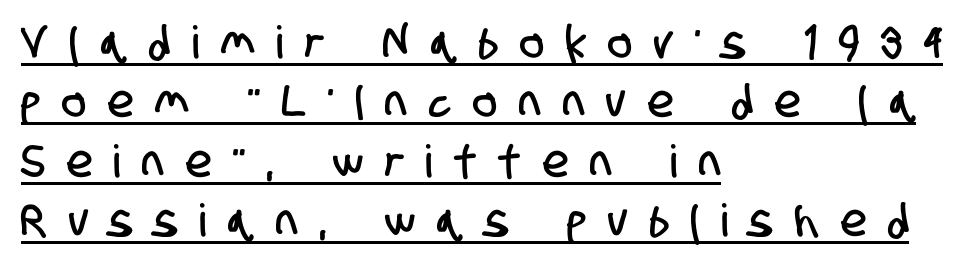
{"serif": "no", "width": "condensed", "stroke_contrast": "low", "x_height": "large", "monospaced": "no", "underline": "yes", "align": "left", "line_spacing": "normal", "line_spacing_ratio": 1.32, "letter_spacing": "wide", "letter_spacing_em": 0.5, "glyph_px": 45}
